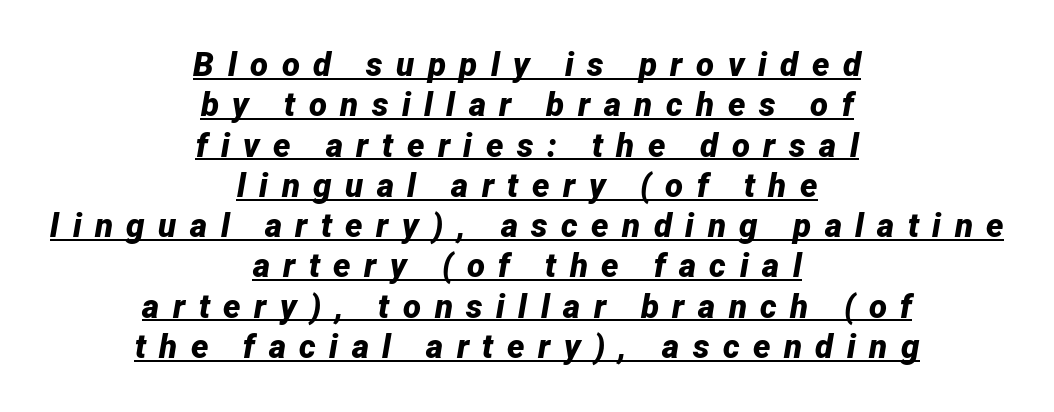
{"italic": "yes", "lean": "right", "slant_degrees": 12, "bold": "yes", "weight": "bold", "width": "normal", "stroke_contrast": "low", "x_height": "medium", "monospaced": "no", "underline": "yes", "align": "center", "line_spacing_ratio": 1.22, "letter_spacing": "wide", "letter_spacing_em": 0.41, "glyph_px": 33}
